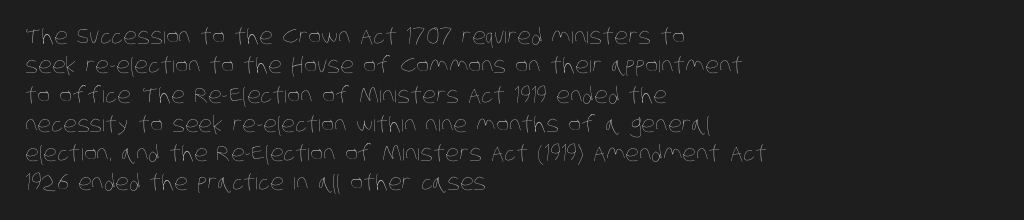
{"bold": "no", "underline": "no", "align": "left", "line_spacing": "normal", "line_spacing_ratio": 1.33, "letter_spacing": "normal", "letter_spacing_em": 0.0, "glyph_px": 22}
